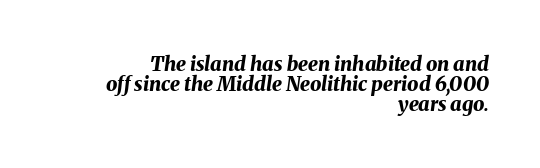
{"italic": "yes", "lean": "right", "slant_degrees": 8, "bold": "yes", "underline": "no", "align": "right", "line_spacing": "tight", "line_spacing_ratio": 0.99, "letter_spacing": "normal", "letter_spacing_em": 0.0, "glyph_px": 20}
